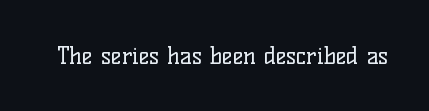
{"italic": "no", "bold": "no", "underline": "no", "letter_spacing": "normal", "letter_spacing_em": 0.0, "glyph_px": 23}
